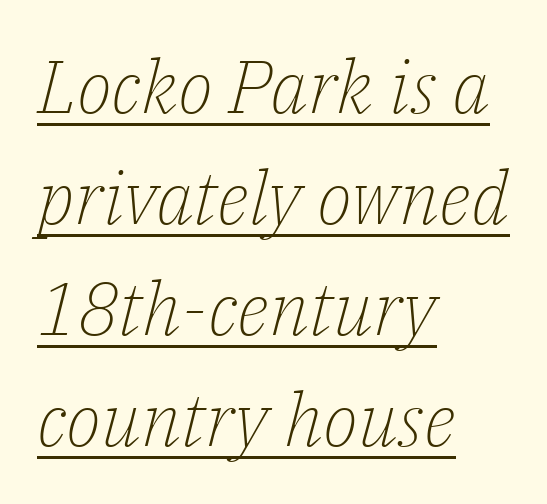
{"serif": "yes", "italic": "yes", "lean": "right", "slant_degrees": 14, "bold": "no", "weight": "light", "width": "normal", "stroke_contrast": "low", "x_height": "medium", "monospaced": "no", "underline": "yes", "align": "left", "line_spacing": "normal", "line_spacing_ratio": 1.5, "letter_spacing": "normal", "letter_spacing_em": 0.0, "glyph_px": 74}
